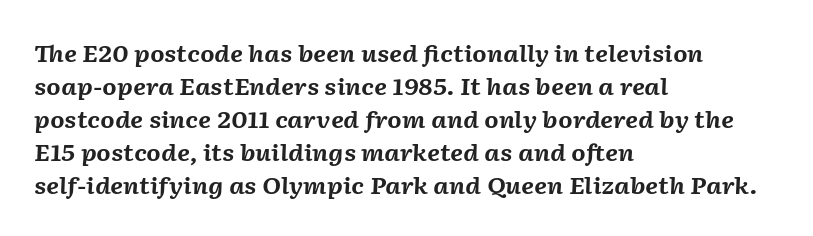
Any mark beneath the type? The region is blank. This is heavy type, rendered in bold. Horizontal alignment here is leftward, the default for most running prose. How are the letters spaced? Ordinarily, with no added tracking. A normal amount of white space separates one row of letters from the next.
